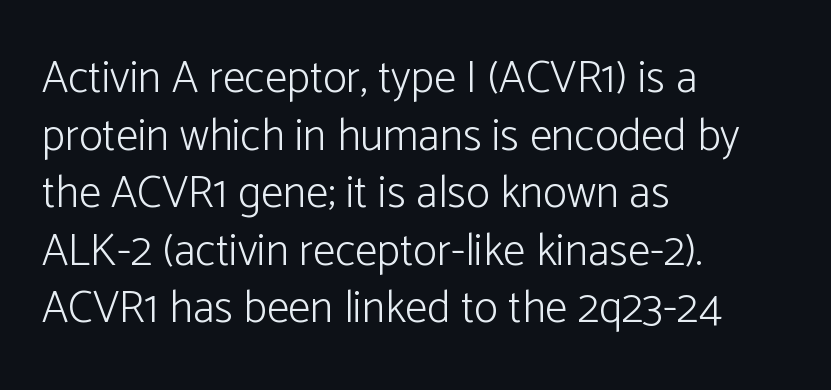
Weight: regular or lighter. The type family on display is of the sans-serif kind. Ordinary non-slanted type is in use. Default kerning and tracking; the words read as compact shapes. The passage shown is not underscored anywhere.
